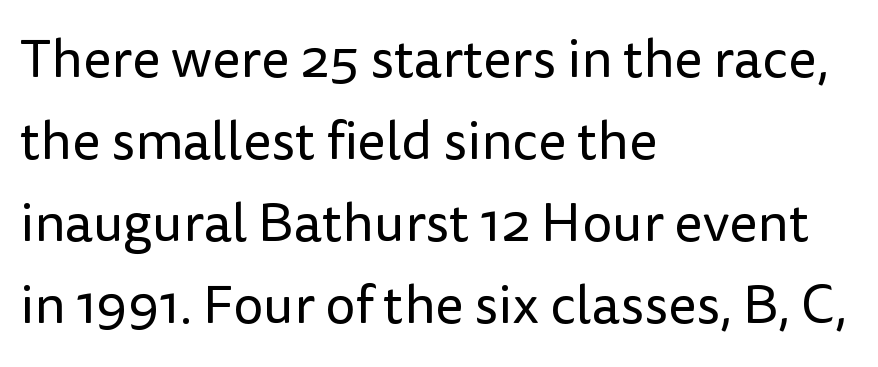
A sans-serif font was chosen for this passage. Look at the tracking — it's just the regular setting, nothing added. The block of text has a typical density, with ordinary space between rows. A student would call this left alignment; a typographer would say flush left, rag right. The face used here is proportionally spaced, like ordinary book or web type. The letters stand upright; this is a roman face.
